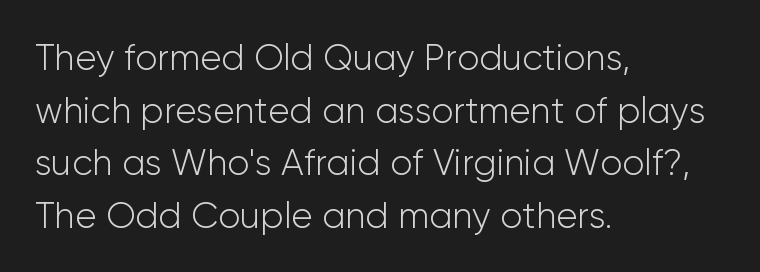
{"serif": "no", "italic": "no", "bold": "no", "weight": "light", "width": "normal", "stroke_contrast": "low", "x_height": "medium", "monospaced": "no", "underline": "no", "align": "left", "line_spacing": "normal", "line_spacing_ratio": 1.46, "letter_spacing": "normal", "letter_spacing_em": 0.0, "glyph_px": 36}
